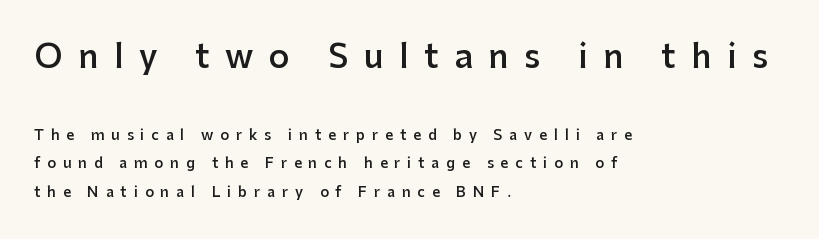
Vertical spacing — loose. Proportional: the letters do not fall into vertical columns. The passage shown begins with its larger block and ends with its smaller one. Visually the block forms a straight wall on the left and a jagged coastline on the right. Are there feet on the stems? There aren't — it's a sans.
